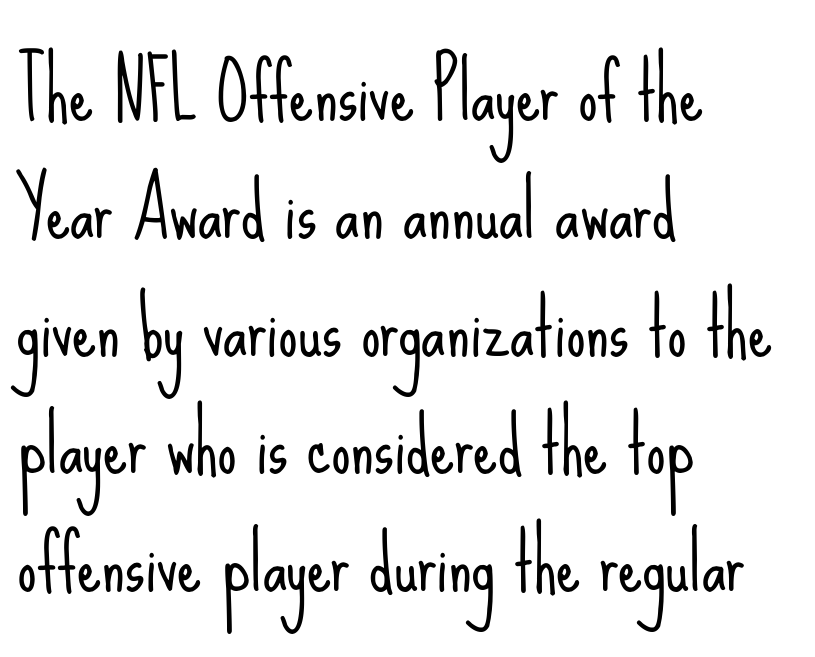
{"serif": "no", "italic": "no", "bold": "no", "weight": "light", "width": "condensed", "stroke_contrast": "low", "x_height": "small", "monospaced": "no", "underline": "no", "align": "left", "line_spacing": "normal", "line_spacing_ratio": 1.53, "letter_spacing": "normal", "letter_spacing_em": 0.0, "glyph_px": 77}
